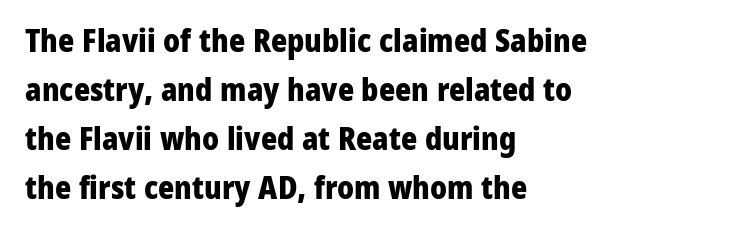
Caption: standard tracking, unaltered. You could not count columns in this text — the font is proportionally spaced. Glance below the letters and you will spot only blank space. Interline gaps are of average width in this sample. This rendering employs a face without finishing strokes, i.e., a sans-serif.
